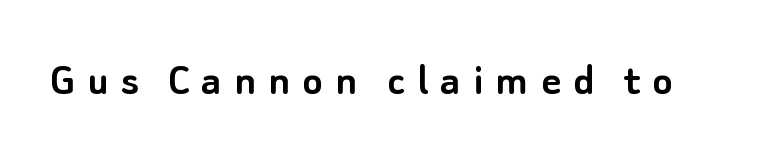
The image shows 48 px sans-serif type, upright; set unusually wide letter spacing (+0.25 em), not underlined; low stroke contrast and a small x-height.
